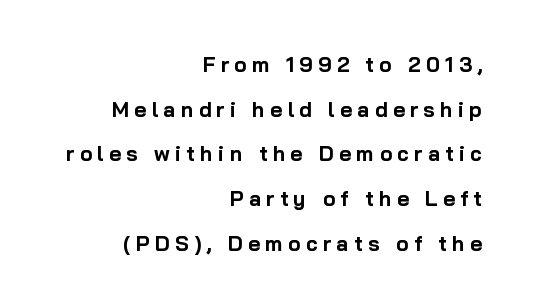
Q: Is the text bold? A: Yes.
Q: Is the text italic (slanted)? A: No, it is upright.
Q: Is the text underlined? A: No.
Q: How is the paragraph aligned? A: Right-aligned.
Q: Is the spacing between letters normal or unusually wide? A: Unusually wide.
Q: Is the spacing between lines tight, normal or loose? A: Loose.
